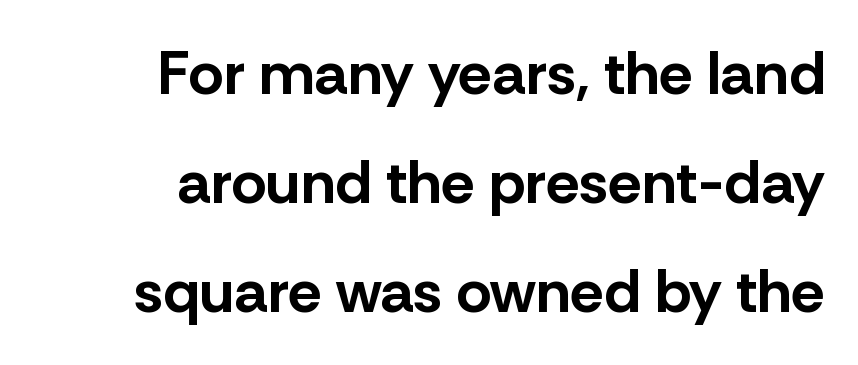
{"serif": "no", "italic": "no", "bold": "yes", "weight": "bold", "width": "normal", "stroke_contrast": "low", "x_height": "medium", "monospaced": "no", "underline": "no", "align": "right", "line_spacing_ratio": 1.79, "letter_spacing": "normal", "letter_spacing_em": 0.0, "glyph_px": 61}
